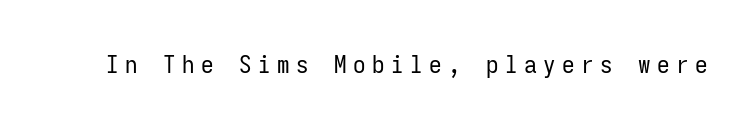
Q: Is the text bold? A: No.
Q: Is the text italic (slanted)? A: No, it is upright.
Q: Is the text underlined? A: No.
Q: Is the spacing between letters normal or unusually wide? A: Unusually wide.
